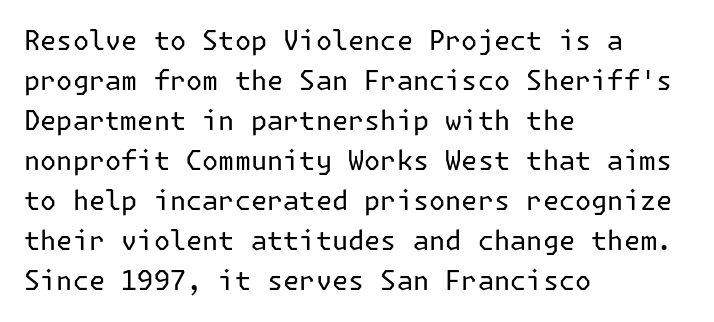
Q: Is the text bold? A: No.
Q: Is the text italic (slanted)? A: No, it is upright.
Q: Is the text underlined? A: No.
Q: How is the paragraph aligned? A: Left-aligned.
Q: Is the spacing between letters normal or unusually wide? A: Normal.
Q: Is the spacing between lines tight, normal or loose? A: Normal.
